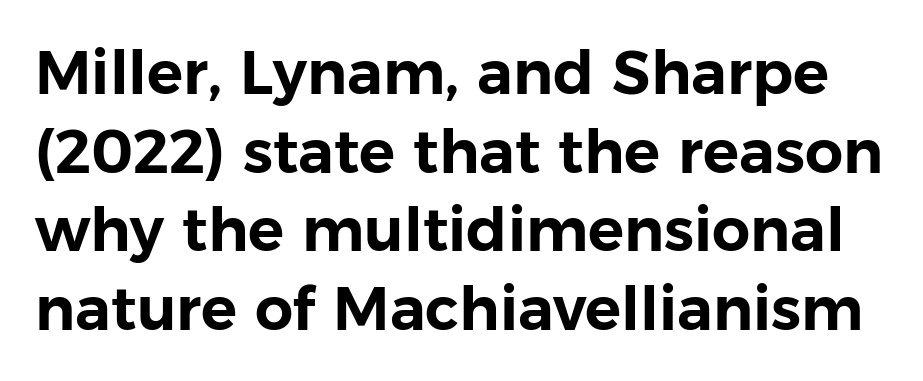
{"serif": "no", "italic": "no", "width": "normal", "stroke_contrast": "low", "x_height": "medium", "monospaced": "no", "underline": "no", "line_spacing": "normal", "line_spacing_ratio": 1.31, "letter_spacing": "normal", "letter_spacing_em": 0.0, "glyph_px": 60}
